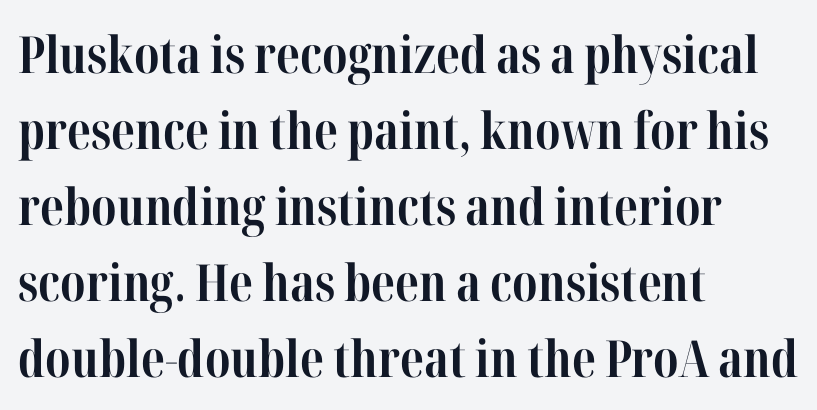
Q: Is the text bold? A: Yes.
Q: Is the text italic (slanted)? A: No, it is upright.
Q: Is the typeface a serif or a sans-serif typeface? A: Serif.
Q: Is the text underlined? A: No.
Q: How is the paragraph aligned? A: Left-aligned.
Q: Is the spacing between letters normal or unusually wide? A: Normal.
Q: Is the spacing between lines tight, normal or loose? A: Normal.
Q: Width (condensed, normal, or wide)? A: Condensed.
Q: Stroke contrast? A: High.
Q: x-height? A: Medium.
Q: Monospaced? A: No.
